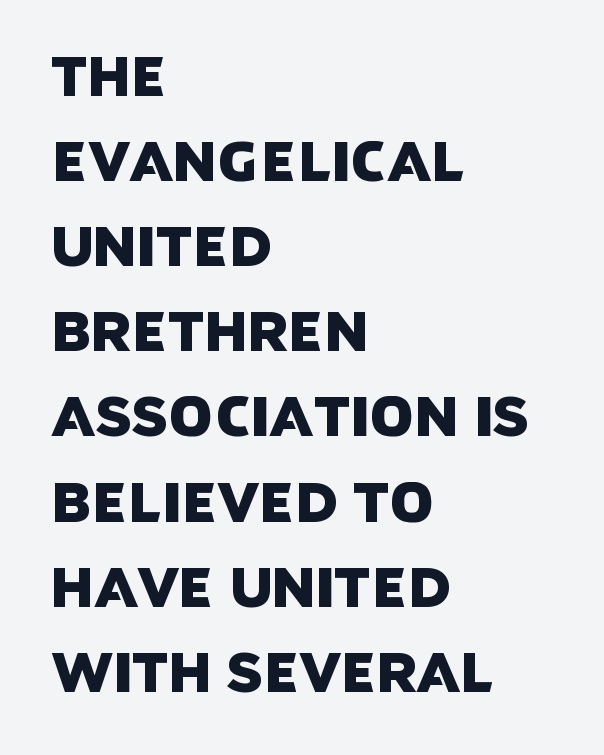
{"serif": "no", "width": "normal", "stroke_contrast": "low", "x_height": "large", "monospaced": "no", "underline": "no", "align": "left", "line_spacing": "normal", "line_spacing_ratio": 1.52, "letter_spacing": "normal", "letter_spacing_em": 0.0, "glyph_px": 56}
